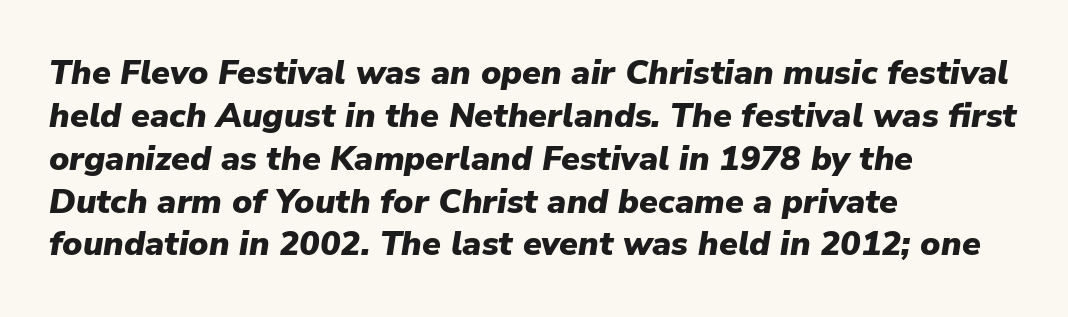
Q: Is the text bold? A: Yes.
Q: Is the text italic (slanted)? A: Yes, it leans right by about 9 degrees.
Q: Is the text underlined? A: No.
Q: How is the paragraph aligned? A: Left-aligned.
Q: Is the spacing between letters normal or unusually wide? A: Normal.
Q: Is the spacing between lines tight, normal or loose? A: Normal.
Q: Width (condensed, normal, or wide)? A: Normal.
Q: Stroke contrast? A: Low.
Q: x-height? A: Medium.
Q: Monospaced? A: No.
